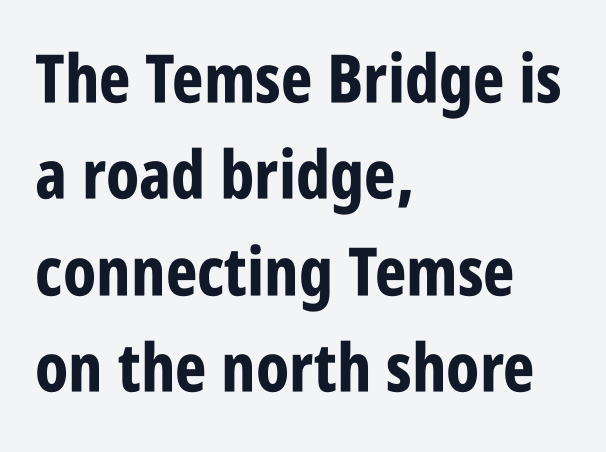
{"serif": "no", "italic": "no", "bold": "yes", "weight": "bold", "width": "condensed", "stroke_contrast": "low", "x_height": "large", "monospaced": "no", "underline": "no", "align": "left", "line_spacing": "normal", "line_spacing_ratio": 1.44, "letter_spacing": "normal", "letter_spacing_em": 0.0, "glyph_px": 67}
